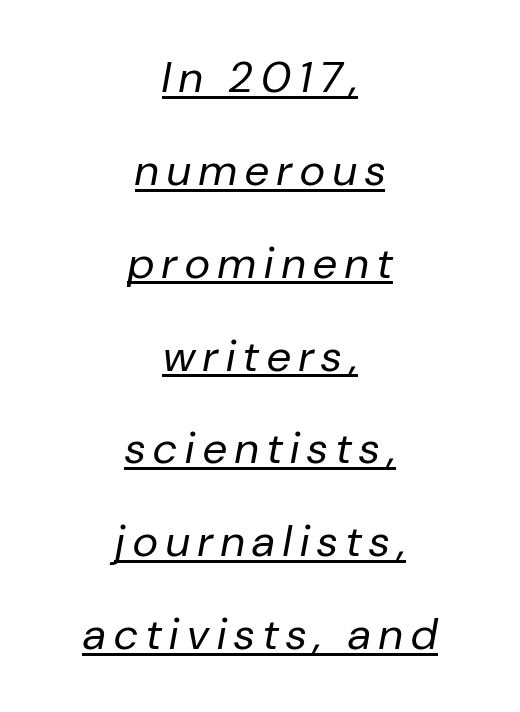
{"italic": "yes", "lean": "right", "slant_degrees": 10, "bold": "no", "weight": "regular", "width": "normal", "stroke_contrast": "low", "x_height": "medium", "monospaced": "no", "underline": "yes", "align": "center", "line_spacing": "loose", "line_spacing_ratio": 2.11, "glyph_px": 44}
